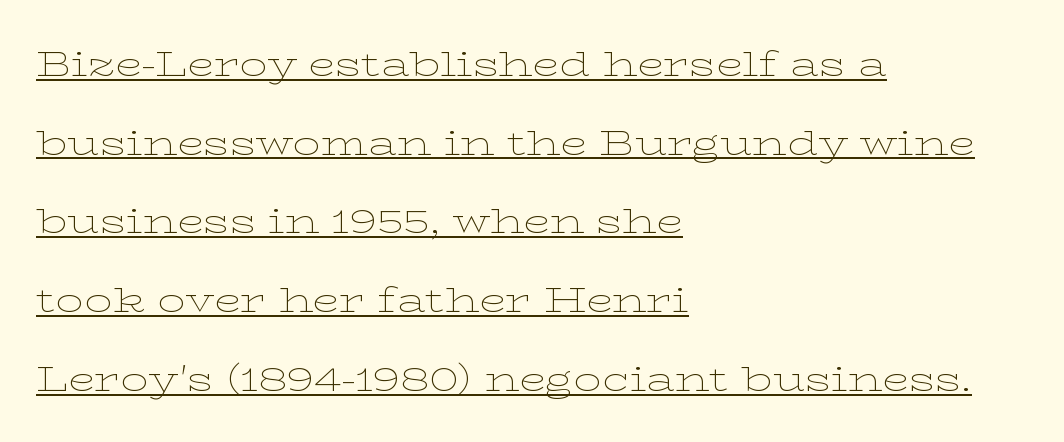
The image shows 35 px thin, wide serif type, upright; set left-aligned, loose line spacing (2.25x), normal letter spacing, underlined; low stroke contrast and a medium x-height.
